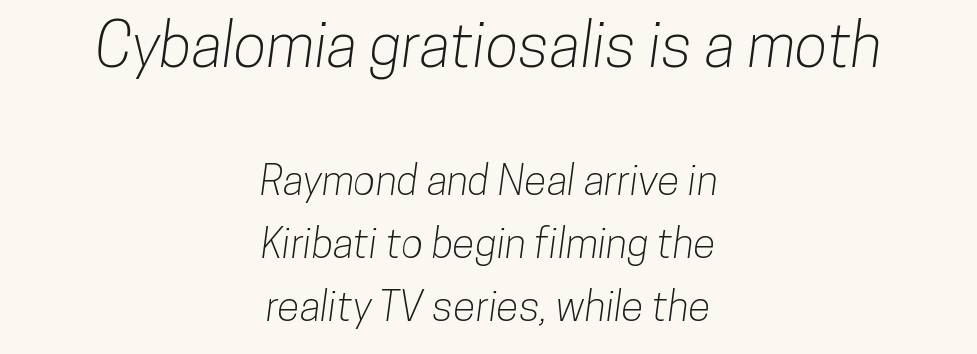
A student would call this center alignment; a typographer would say set centered. In terms of letterform style, serifs are entirely absent. Top chunk: large. Bottom chunk: small. Line spacing here is normal.
